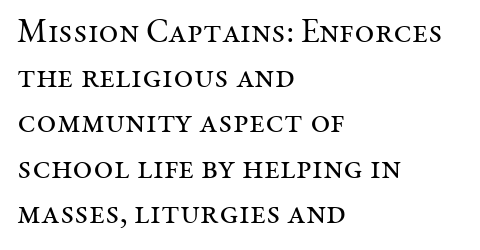
These lines keep a tight, regular rhythm from letter to letter. Leading matches the norm, producing a regular column. Beneath every word, the page is bare. Posture: vertical. Is the type heavy? It reads as light-to-regular instead.
